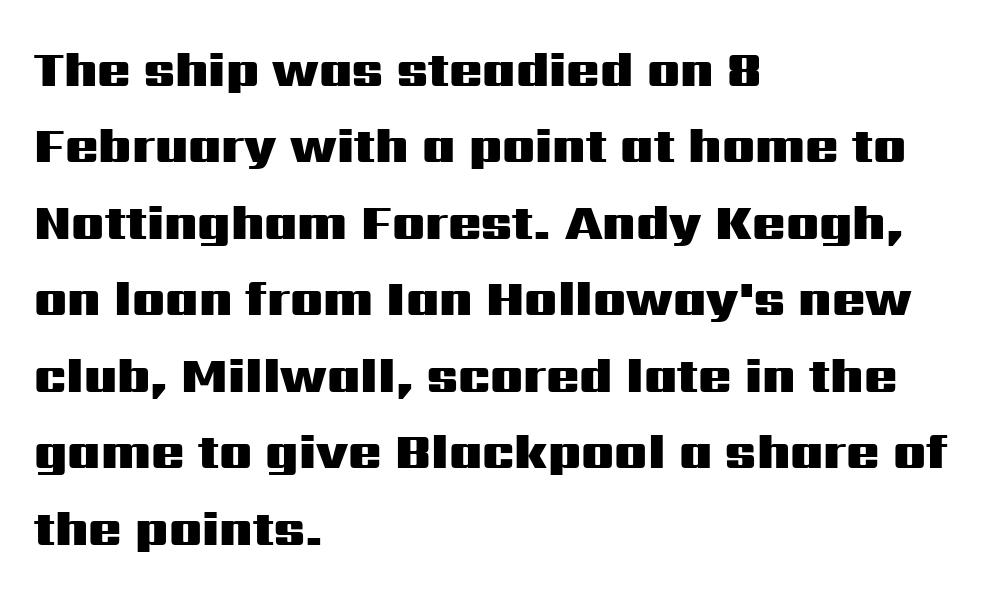
The image shows 49 px heavy, wide sans-serif type, upright; set left-aligned, normal line spacing (1.56x), normal letter spacing, not underlined; medium stroke contrast and a medium x-height.
